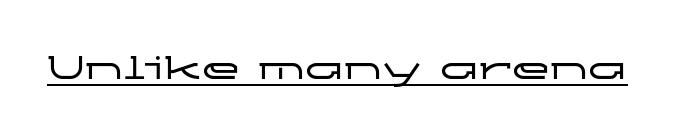
{"serif": "no", "italic": "no", "width": "wide", "stroke_contrast": "low", "x_height": "medium", "monospaced": "no", "underline": "yes", "letter_spacing": "normal", "letter_spacing_em": 0.0, "glyph_px": 39}
